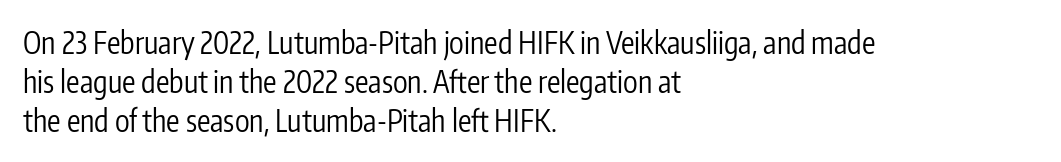
{"serif": "no", "italic": "no", "bold": "no", "weight": "regular", "width": "condensed", "stroke_contrast": "low", "x_height": "medium", "monospaced": "no", "underline": "no", "align": "left", "line_spacing": "normal", "line_spacing_ratio": 1.3, "letter_spacing": "normal", "letter_spacing_em": 0.0, "glyph_px": 30}
